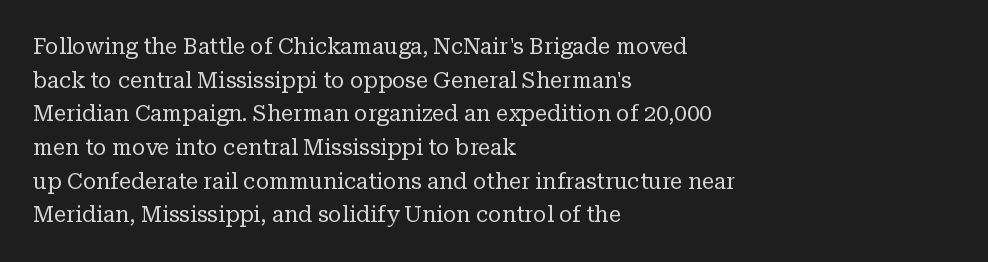
{"italic": "no", "bold": "no", "underline": "no", "align": "left", "line_spacing": "normal", "line_spacing_ratio": 1.53, "letter_spacing": "normal", "letter_spacing_em": 0.0, "glyph_px": 22}
